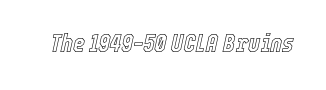
Q: Is the text italic (slanted)? A: Yes, it leans right by about 12 degrees.
Q: Is the text underlined? A: No.
Q: Is the spacing between letters normal or unusually wide? A: Normal.
